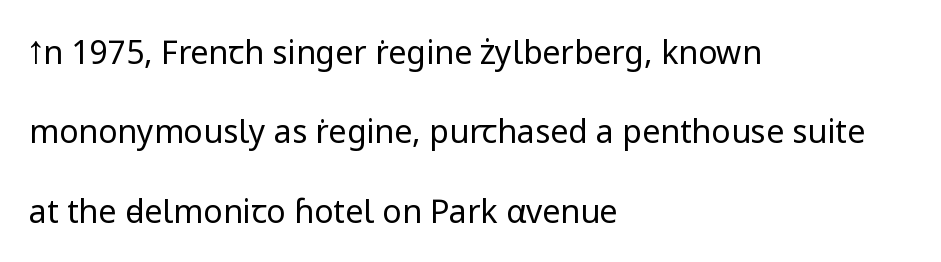
The image shows 32 px regular-weight sans-serif type, upright; set left-aligned, loose line spacing (2.48x), normal letter spacing, not underlined; low stroke contrast and a medium x-height.
